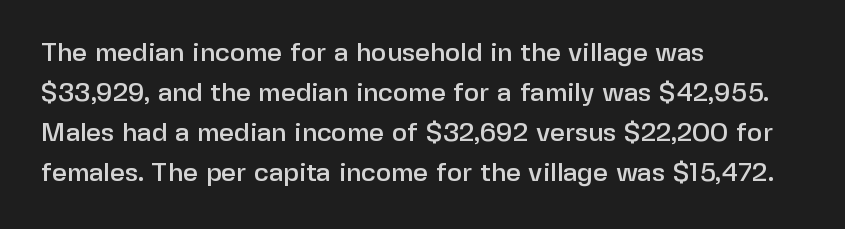
Descender tails drop into unmarked territory. Each word holds together tightly as a unit, with standard inter-letter gaps. Style check: upright. A student would call this left alignment; a typographer would say flush left, rag right. If you measured baseline to baseline, you'd find a middling distance.
